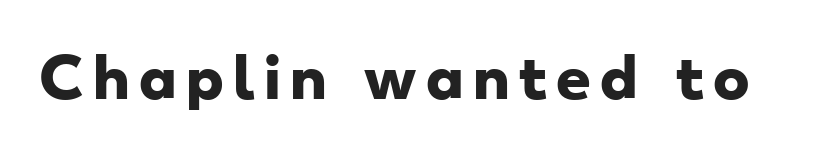
The face used here is proportionally spaced, like ordinary book or web type. Serif or sans? Sans — the stroke terminals are bare. Strokes here are thick enough to call this a true bold. The area under the type is left untouched.
